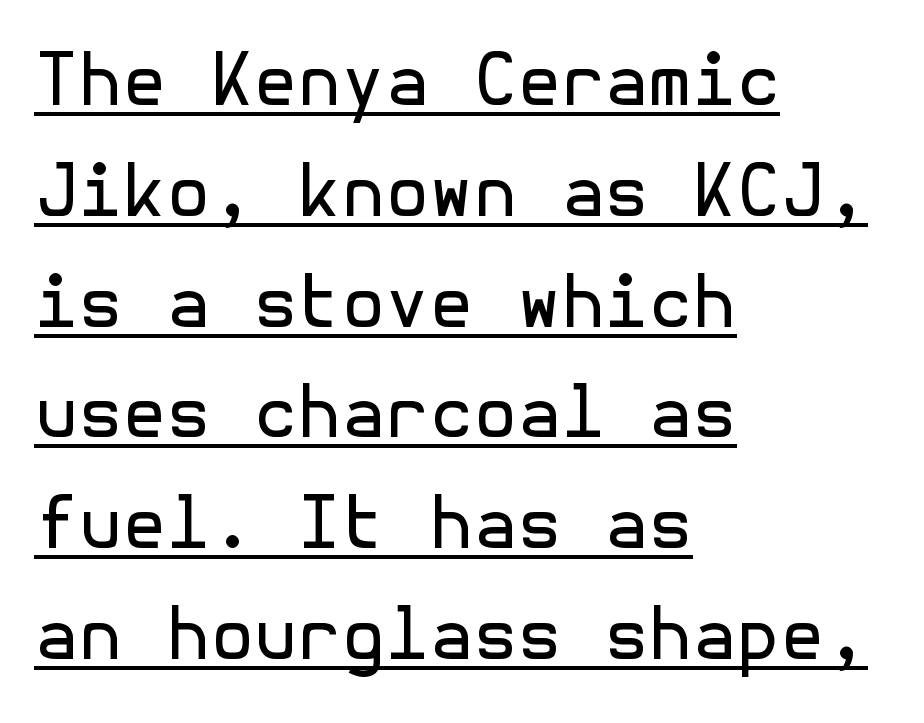
The image shows 71 px regular-weight sans-serif type, upright; set left-aligned, normal line spacing (1.56x), normal letter spacing, underlined; a medium x-height.
